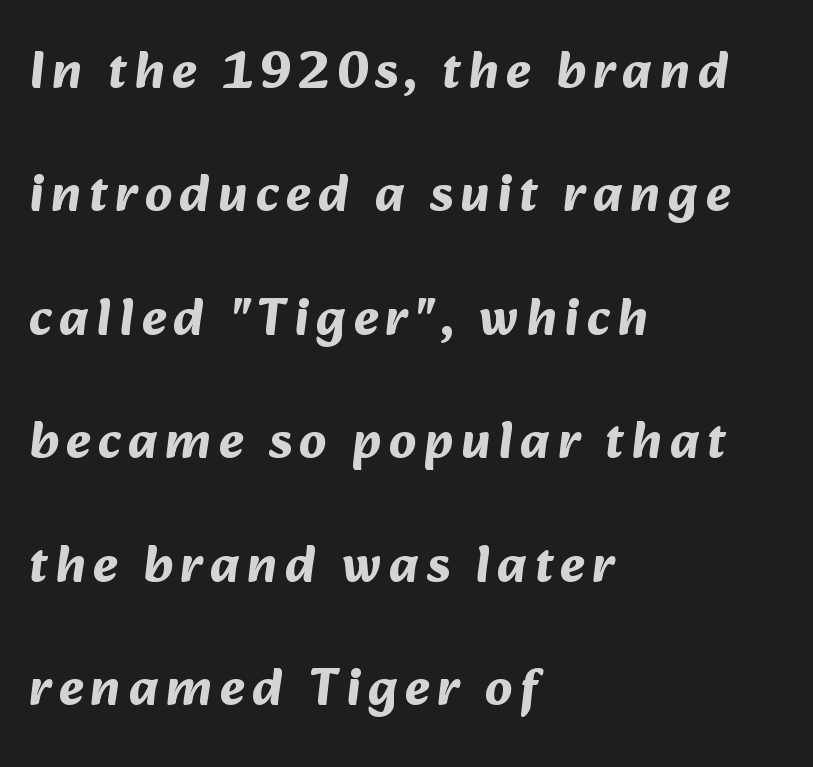
Leading is clearly above the norm, producing a sparse column. In CSS terms this would be text-align: left. The glyphs in this specimen are sans serif. A typesetter would call this proportional, since set widths differ per character. Letters rest on an invisible, unmarked baseline.
